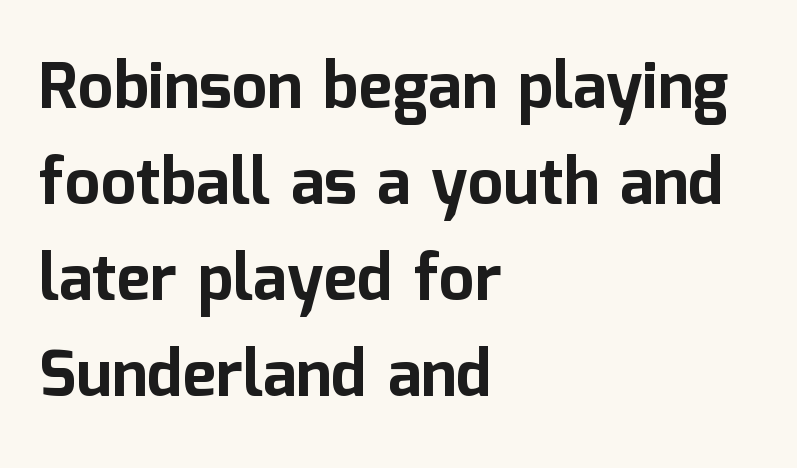
{"serif": "no", "italic": "no", "bold": "yes", "weight": "bold", "width": "normal", "stroke_contrast": "low", "x_height": "medium", "monospaced": "no", "underline": "no", "align": "left", "line_spacing": "normal", "line_spacing_ratio": 1.5, "letter_spacing": "normal", "letter_spacing_em": 0.0, "glyph_px": 64}
